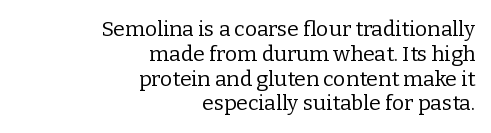
The image shows 21 px text type, upright; set right-aligned, line spacing 1.18x, normal letter spacing, not underlined.
